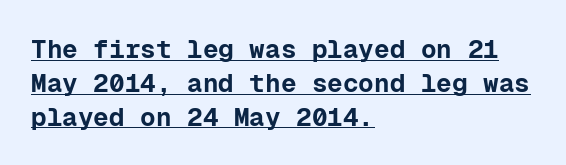
{"italic": "no", "bold": "yes", "underline": "yes", "align": "left", "line_spacing": "normal", "line_spacing_ratio": 1.3, "letter_spacing": "normal", "letter_spacing_em": 0.0, "glyph_px": 26}
